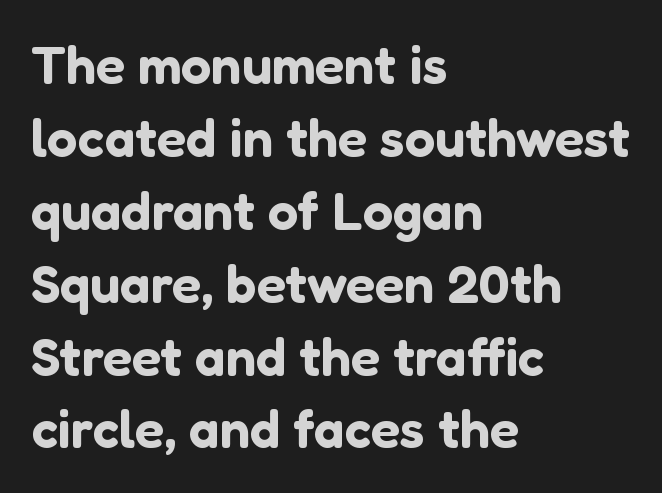
The image shows 54 px sans-serif type, upright; set left-aligned, normal line spacing (1.35x), normal letter spacing, not underlined; low stroke contrast and a medium x-height.
